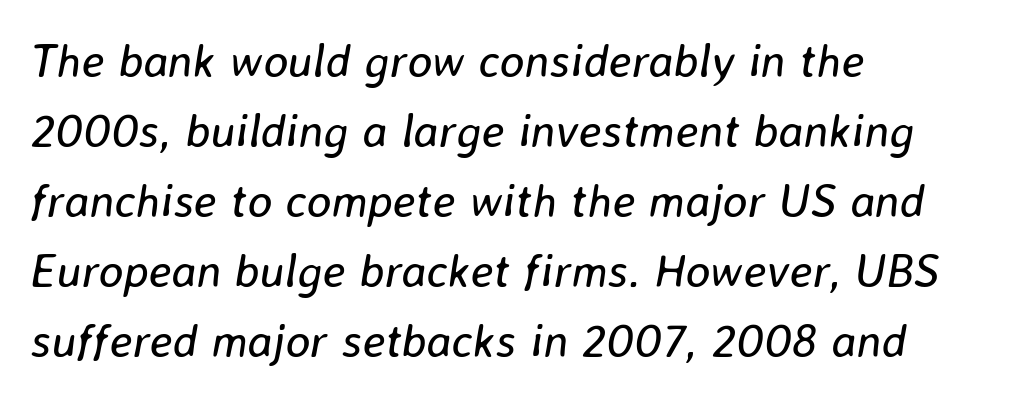
Teacher's note: observe the even left margin — that is flush-left alignment. Is this a fixed-width face? No — the glyphs have proportional, varying widths. Style check: oblique. Students, observe: this is what conventionally led text looks like. Compared with a typical body face, this is equally light or lighter still. Descender tails drop into unmarked territory.
